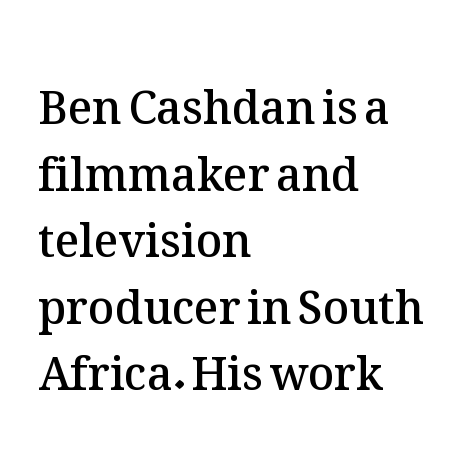
Honestly, the row spacing looks completely unremarkable. Does the copy run flush right? No — it runs flush left. Each glyph is drawn with semibold strokes, heavier than normal yet not fully bold. Italic: no, the glyphs are upright roman.
